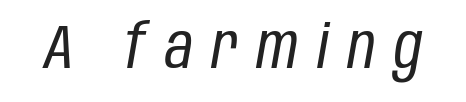
Q: Is the text bold? A: No.
Q: Is the text italic (slanted)? A: Yes, it leans right by about 10 degrees.
Q: Is the text underlined? A: No.
Q: Is the spacing between letters normal or unusually wide? A: Unusually wide.
Q: Width (condensed, normal, or wide)? A: Condensed.
Q: Stroke contrast? A: Low.
Q: x-height? A: Large.
Q: Monospaced? A: No.
